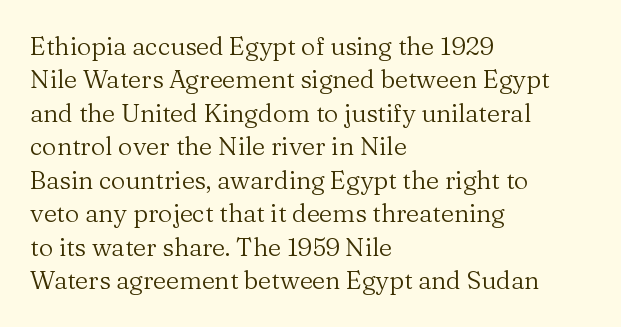
Notice how the stems are strictly vertical — no italics here. Clear beneath every line of the passage. Compared with typical paragraphs, the rows here are spaced about the same. The letters look calm and open, with moderate or lighter stems. Spacing between characters is what you'd get straight out of the box.
